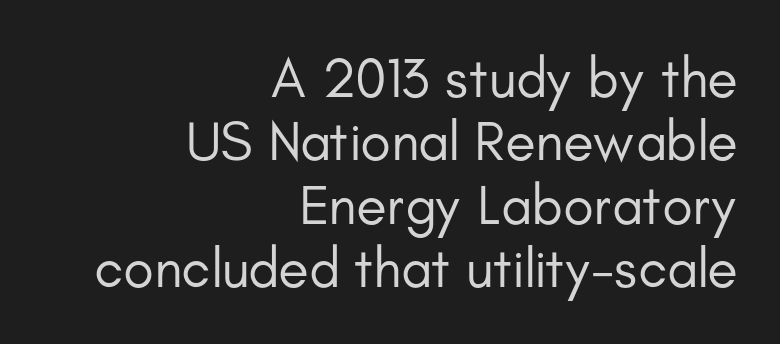
A light-to-regular cut is what we see here. Each row of text sits above clean, open space. Each letter's strokes conclude bluntly, with no projecting serifs. Each new line begins almost immediately beneath the previous one. The rendering uses natural spacing where letterforms have individual widths. Nothing unusual about the tracking: characters are spaced as the font intends.
